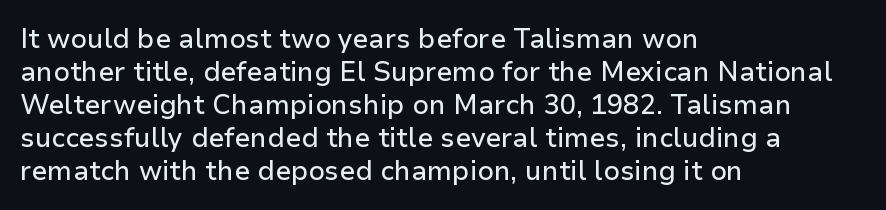
{"italic": "no", "underline": "no", "align": "left", "line_spacing_ratio": 1.22, "letter_spacing": "normal", "letter_spacing_em": 0.0, "glyph_px": 27}
